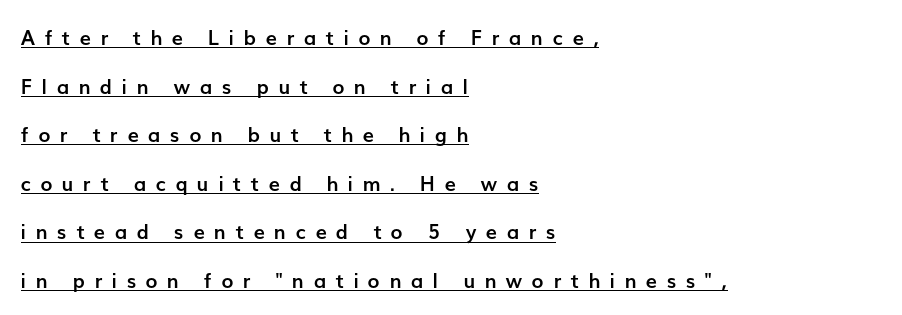
{"italic": "no", "bold": "yes", "underline": "yes", "align": "left", "line_spacing": "loose", "line_spacing_ratio": 2.43, "letter_spacing": "wide", "letter_spacing_em": 0.48, "glyph_px": 20}
